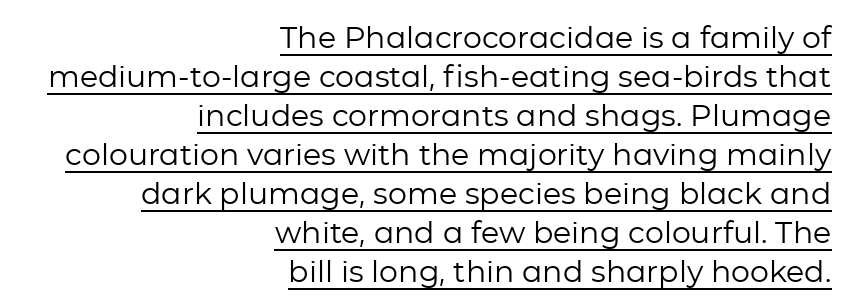
Q: Is the text bold? A: No.
Q: Is the text italic (slanted)? A: No, it is upright.
Q: Is the typeface a serif or a sans-serif typeface? A: Sans-serif.
Q: Is the text underlined? A: Yes.
Q: How is the paragraph aligned? A: Right-aligned.
Q: Is the spacing between letters normal or unusually wide? A: Normal.
Q: Is the spacing between lines tight, normal or loose? A: Normal.
Q: Width (condensed, normal, or wide)? A: Normal.
Q: Stroke contrast? A: Low.
Q: x-height? A: Medium.
Q: Monospaced? A: No.
